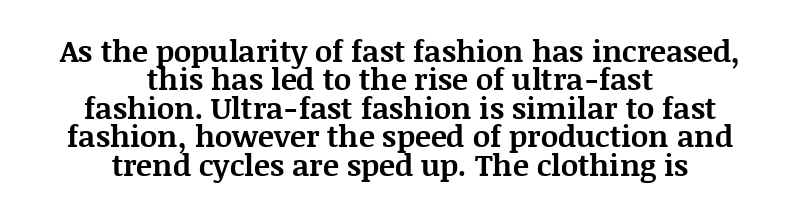
The image shows 30 px bold serif type, upright; set centered, tight line spacing (0.95x), normal letter spacing, not underlined; medium stroke contrast and a large x-height.
